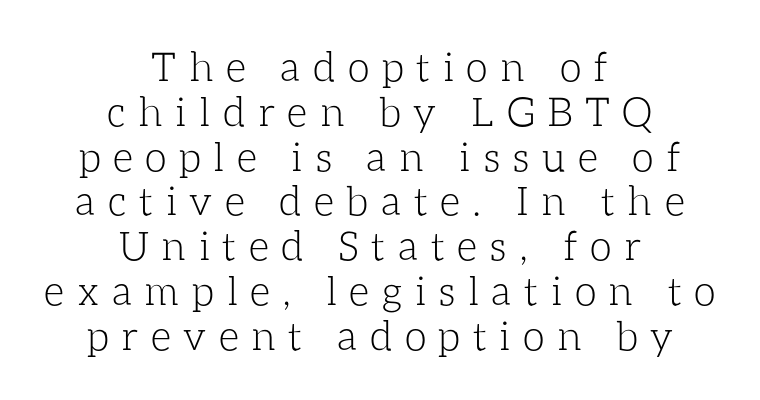
You can tell it's not italic because the verticals are truly vertical. The face used here is rendered with a markedly widened letterfit. Do the characters align in a grid? No, the font is proportional. Summary of weight: not heavy and not bold. Words float on clear page, feet unadorned.
